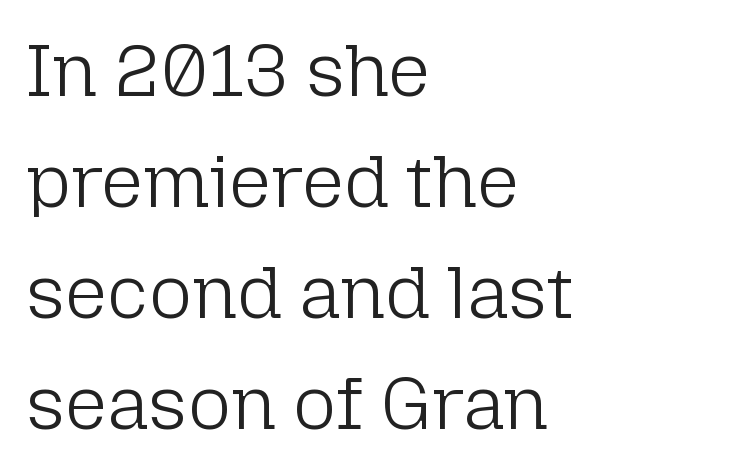
Italic? Not at all — the glyphs are vertical. Quick note: interline space is typical. Honestly, the letter spacing is just normal — you wouldn't notice it. These lines are rendered in a variable-pitch font. The glyphs are unaccompanied by any horizontal stroke below them. Horizontally, the lines are justified to the leading edge only.
